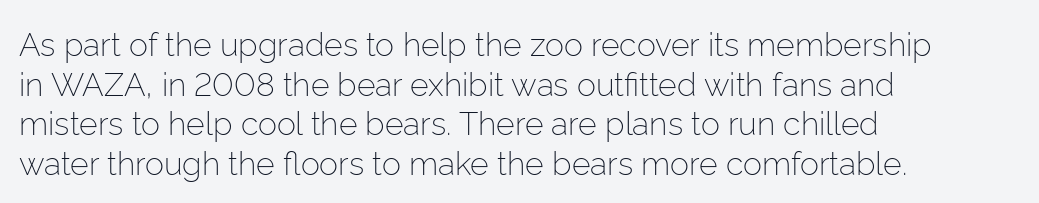
{"serif": "no", "italic": "no", "bold": "no", "weight": "light", "width": "normal", "stroke_contrast": "low", "x_height": "medium", "monospaced": "no", "underline": "no", "align": "left", "line_spacing_ratio": 1.24, "letter_spacing": "normal", "letter_spacing_em": 0.0, "glyph_px": 32}
